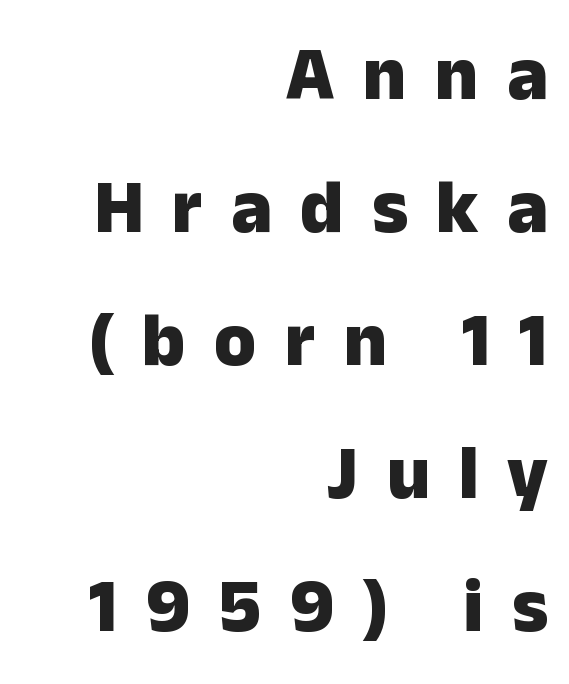
{"serif": "no", "italic": "no", "bold": "yes", "weight": "heavy", "width": "normal", "stroke_contrast": "low", "x_height": "medium", "monospaced": "no", "underline": "no", "align": "right", "line_spacing_ratio": 1.75, "letter_spacing": "wide", "letter_spacing_em": 0.37, "glyph_px": 76}
